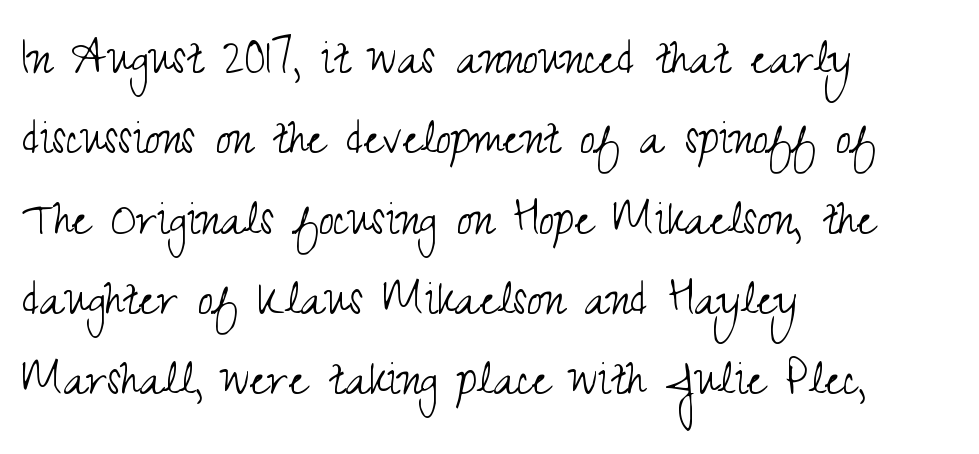
{"serif": "no", "italic": "no", "bold": "no", "weight": "light", "width": "condensed", "stroke_contrast": "medium", "x_height": "small", "monospaced": "no", "underline": "no", "align": "left", "line_spacing": "normal", "line_spacing_ratio": 1.46, "letter_spacing": "normal", "letter_spacing_em": 0.0, "glyph_px": 55}
